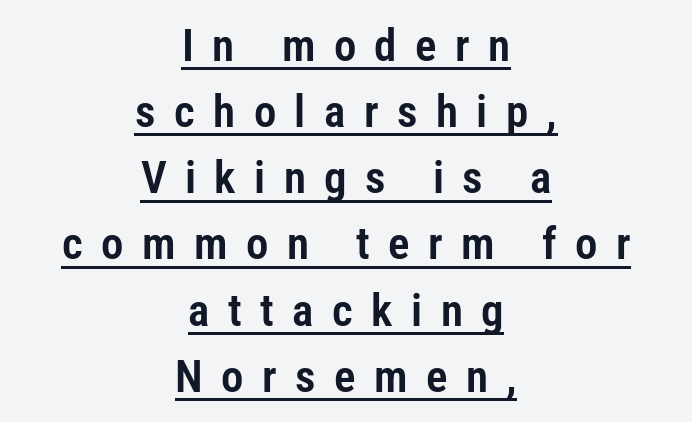
{"serif": "no", "italic": "no", "width": "condensed", "stroke_contrast": "low", "x_height": "medium", "monospaced": "no", "underline": "yes", "align": "center", "line_spacing": "normal", "line_spacing_ratio": 1.47, "letter_spacing": "wide", "letter_spacing_em": 0.41, "glyph_px": 45}
